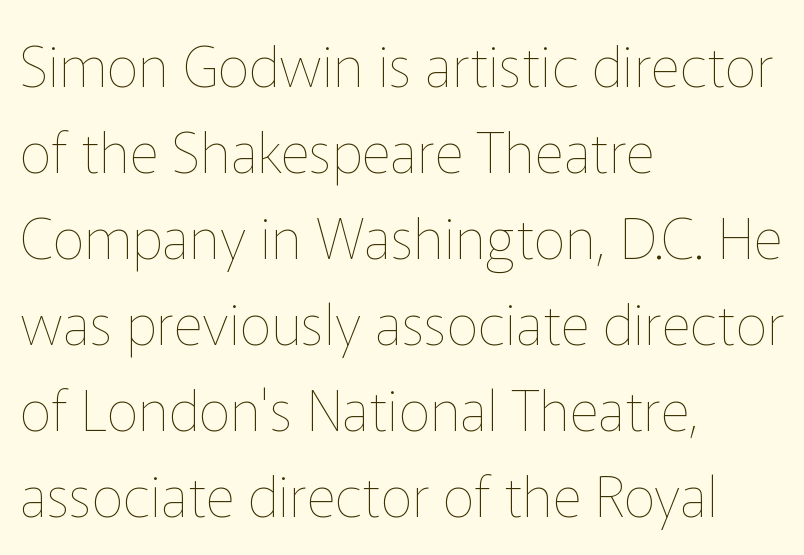
Q: Is the text bold? A: No.
Q: Is the text italic (slanted)? A: No, it is upright.
Q: Is the text underlined? A: No.
Q: How is the paragraph aligned? A: Left-aligned.
Q: Is the spacing between letters normal or unusually wide? A: Normal.
Q: Is the spacing between lines tight, normal or loose? A: Normal.
Q: Width (condensed, normal, or wide)? A: Normal.
Q: Stroke contrast? A: Low.
Q: x-height? A: Medium.
Q: Monospaced? A: No.
